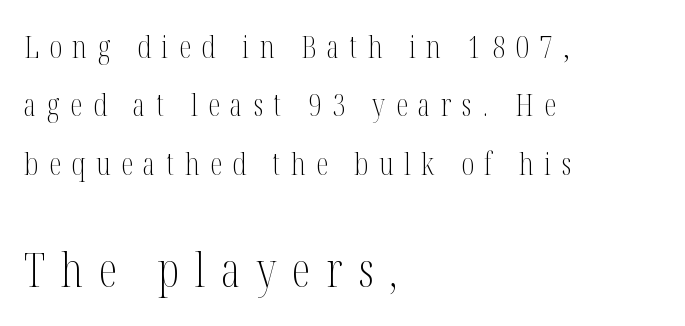
{"serif": "yes", "italic": "no", "bold": "no", "weight": "light", "width": "condensed", "stroke_contrast": "medium", "x_height": "medium", "monospaced": "no", "underline": "no", "align": "left", "line_spacing_ratio": 1.88, "letter_spacing": "wide", "letter_spacing_em": 0.34, "larger_block": "second", "size_ratio": 1.52, "glyph_px": 47}
